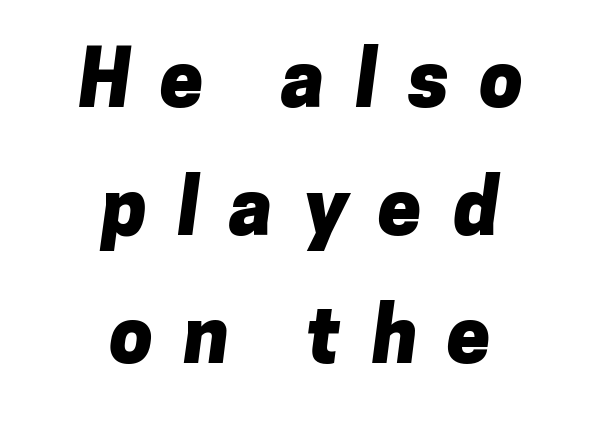
The type is letterspaced generously, with wide tracking. The lines in this sample share a center point and differ in where they start and stop. Typographically, this falls in the sans-serif category. Anything drawn beneath the words? Only blank space. The vertical gap from one line to the next is medium. Heft: maximum for text — a bold.
